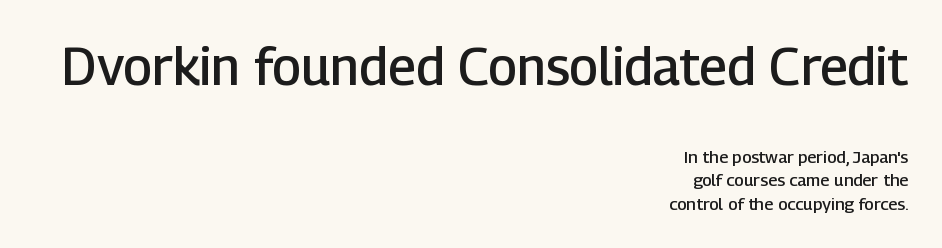
Q: Is the text bold? A: Semi-bold.
Q: Is the text italic (slanted)? A: No, it is upright.
Q: Is the typeface a serif or a sans-serif typeface? A: Sans-serif.
Q: Is the text underlined? A: No.
Q: How is the paragraph aligned? A: Right-aligned.
Q: Is the spacing between letters normal or unusually wide? A: Normal.
Q: Is the spacing between lines tight, normal or loose? A: Normal.
Q: Which block of text is set in a larger size, the first (top) or the second (bottom)? A: The first (top) one.
Q: Width (condensed, normal, or wide)? A: Normal.
Q: Stroke contrast? A: Low.
Q: x-height? A: Medium.
Q: Monospaced? A: No.
